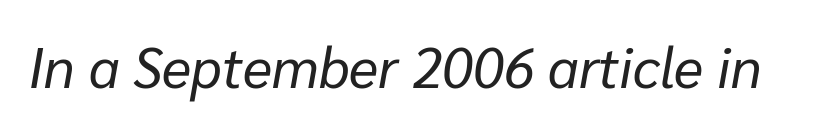
The image shows 56 px regular-weight type, italic (leaning right); set normal letter spacing, not underlined; low stroke contrast and a medium x-height.
